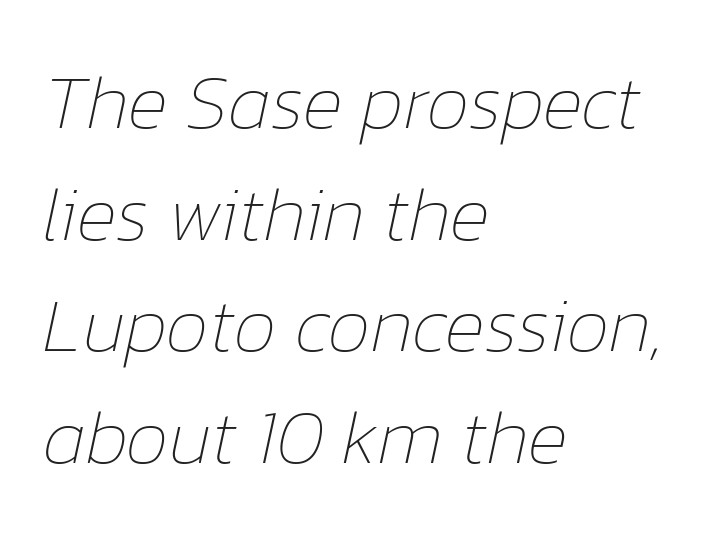
The lettering tilts uniformly, giving the passage an italic look. This sample is left-justified, so line endings fall wherever the words run out. This sample has the flowing, uneven cadence of proportional lettering. Spacing between characters is what you'd get straight out of the box. Beneath every word, the page is bare.
